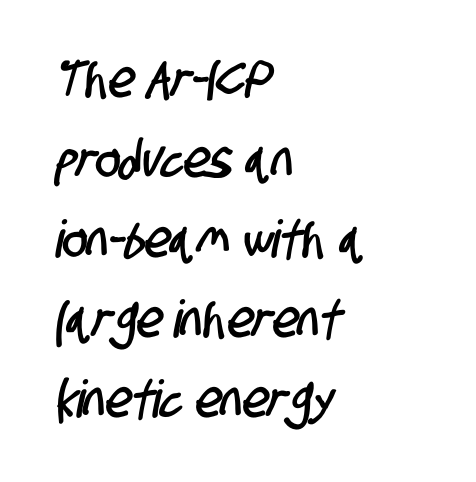
{"serif": "no", "width": "condensed", "stroke_contrast": "low", "x_height": "large", "monospaced": "no", "underline": "no", "align": "left", "line_spacing": "normal", "line_spacing_ratio": 1.54, "letter_spacing": "normal", "letter_spacing_em": 0.0, "glyph_px": 52}
